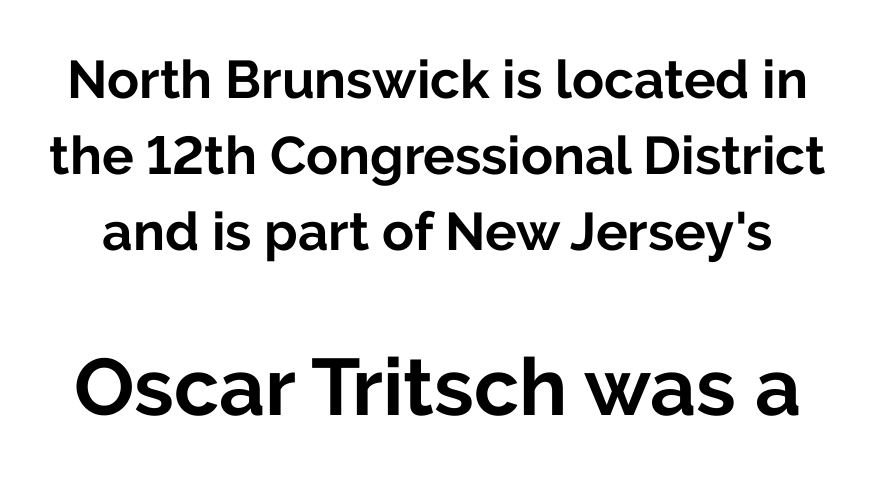
The image shows 80 px bold sans-serif type, upright; set normal line spacing (1.43x), normal letter spacing, not underlined; the second (bottom) block is 1.51x larger; low stroke contrast and a medium x-height.
